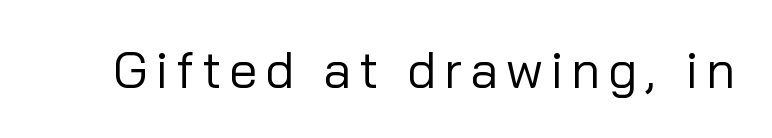
{"serif": "no", "italic": "no", "bold": "no", "weight": "regular", "width": "normal", "stroke_contrast": "low", "x_height": "medium", "monospaced": "no", "underline": "no", "glyph_px": 51}
